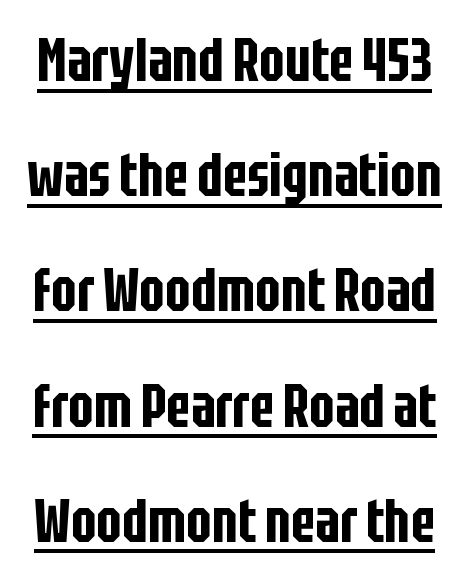
The image shows 60 px condensed sans-serif type, upright; set loose line spacing (1.92x), normal letter spacing, underlined; low stroke contrast and a large x-height.
